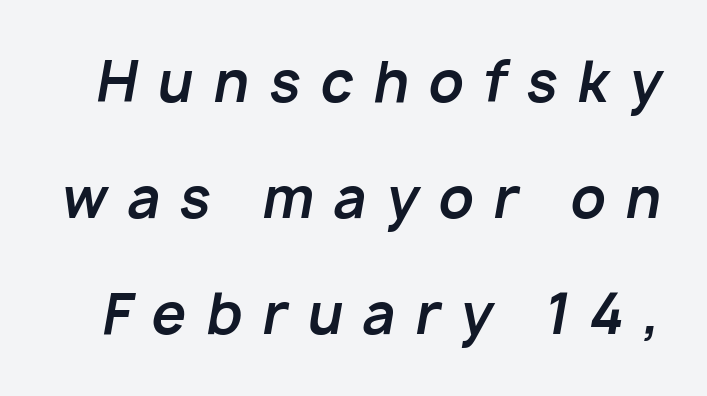
Q: Is the text bold? A: Yes.
Q: Is the text italic (slanted)? A: Yes, it leans right by about 10 degrees.
Q: Is the text underlined? A: No.
Q: Is the spacing between letters normal or unusually wide? A: Unusually wide.
Q: Is the spacing between lines tight, normal or loose? A: Loose.
Q: Width (condensed, normal, or wide)? A: Normal.
Q: Stroke contrast? A: Low.
Q: x-height? A: Medium.
Q: Monospaced? A: No.
